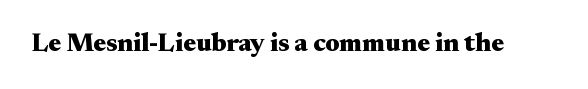
The image shows 26 px bold type, upright; set normal letter spacing, not underlined.
